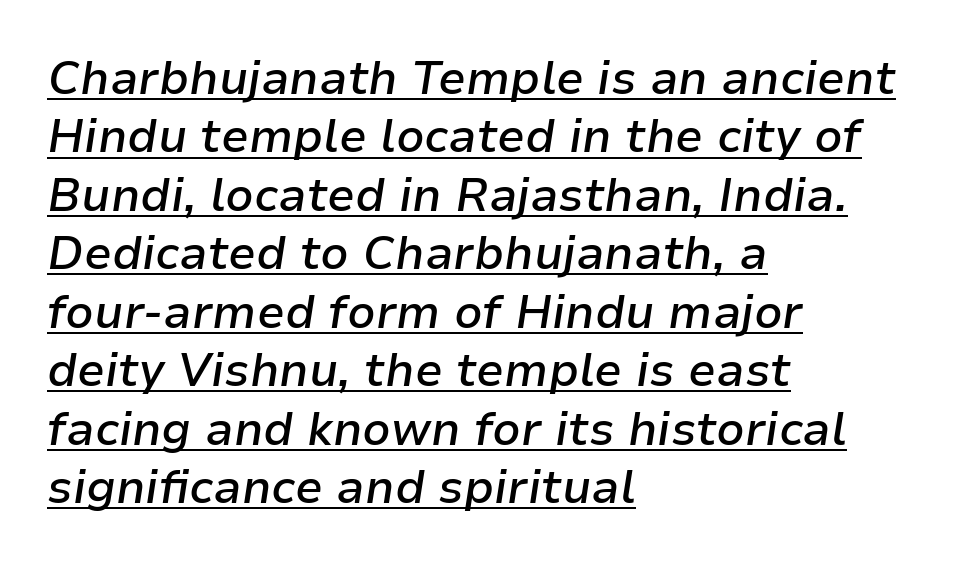
Q: Is the text bold? A: Semi-bold.
Q: Is the text italic (slanted)? A: Yes, it leans right by about 9 degrees.
Q: Is the text underlined? A: Yes.
Q: How is the paragraph aligned? A: Left-aligned.
Q: Is the spacing between letters normal or unusually wide? A: Normal.
Q: Is the spacing between lines tight, normal or loose? A: Normal.
Q: Width (condensed, normal, or wide)? A: Normal.
Q: Stroke contrast? A: Low.
Q: x-height? A: Medium.
Q: Monospaced? A: No.
